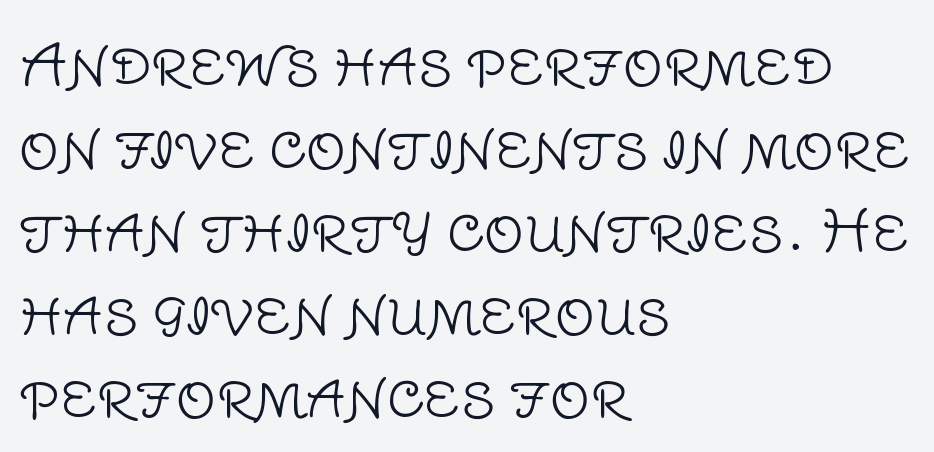
The image shows 56 px light sans-serif type; set left-aligned, normal line spacing (1.48x), normal letter spacing, not underlined; low stroke contrast and a large x-height.
